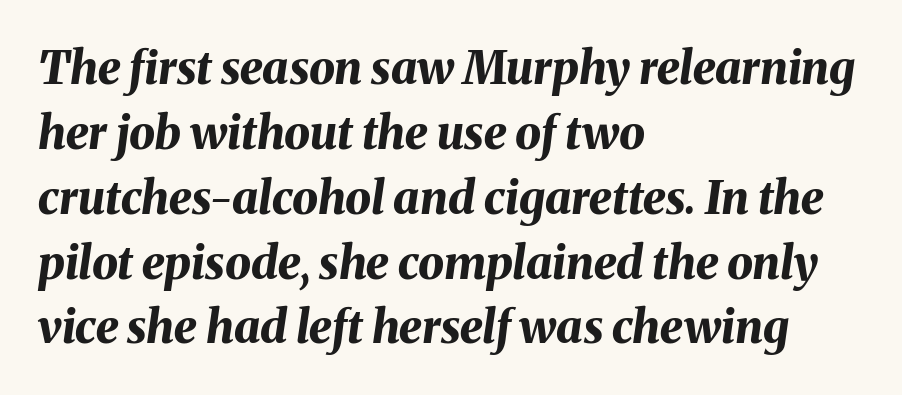
{"italic": "yes", "lean": "right", "slant_degrees": 8, "bold": "yes", "weight": "bold", "width": "normal", "stroke_contrast": "medium", "x_height": "medium", "monospaced": "no", "underline": "no", "align": "left", "line_spacing": "normal", "line_spacing_ratio": 1.41, "letter_spacing": "normal", "letter_spacing_em": 0.0, "glyph_px": 46}
